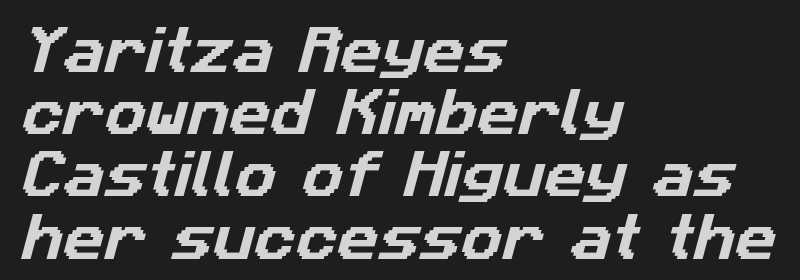
Teacher's note: observe the even left margin — that is flush-left alignment. What stands out about the letter spacing? Nothing — it is the standard amount. Serif or sans? Sans — the stroke terminals are bare. Quick note: underline off. These lines are rendered in a variable-pitch font.
